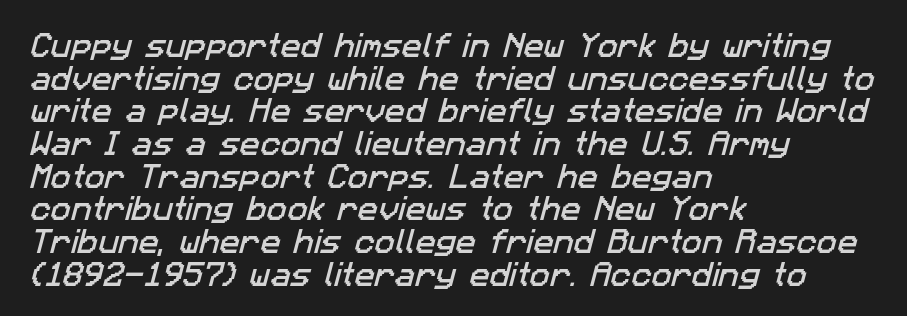
The zone under the glyphs is completely vacant. How are the letters spaced? Ordinarily, with no added tracking. Notice how the passage keeps a crisp vertical edge on the left only.
